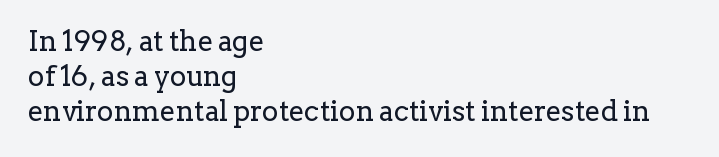
Looks like regular typesetting: each glyph gets only the width it needs. The gaps between neighbouring characters are ordinary and unremarkable. The rows are spaced the way most documents space them. Font category for this specimen: serif.
